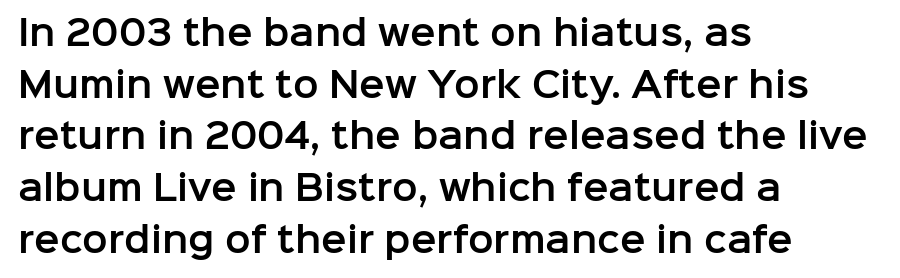
Note the varied advance widths — an 'i' is clearly narrower than an 'm'. The words here are not underlined. Students, note that the glyphs here touch the page at normal intervals. Classification — sans serif. The ragged edge is on the right, which tells us the setting is flush left.
